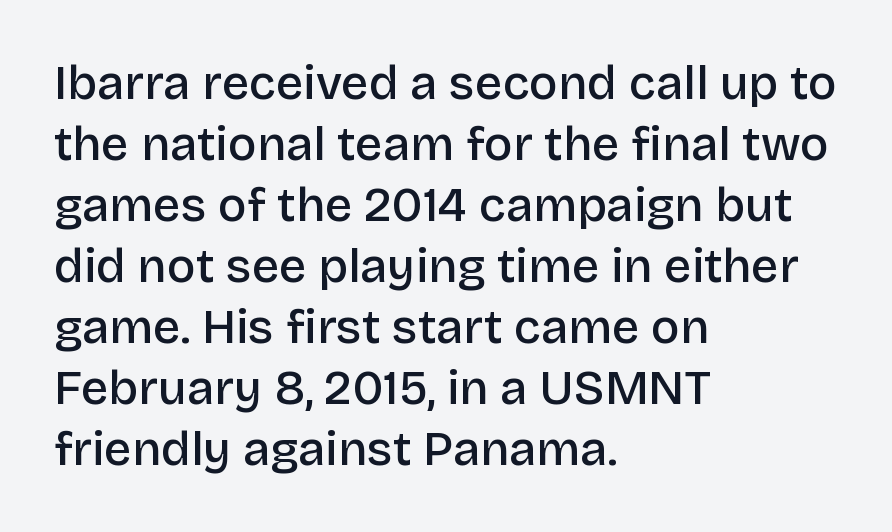
Strokes here are thickened, but only to semibold level. The string is rendered with underlining switched off. Line beginnings align vertically; line endings do not. Does the leading feel generous? No, just average. The text was rendered using a sans face with plain stroke endings.
